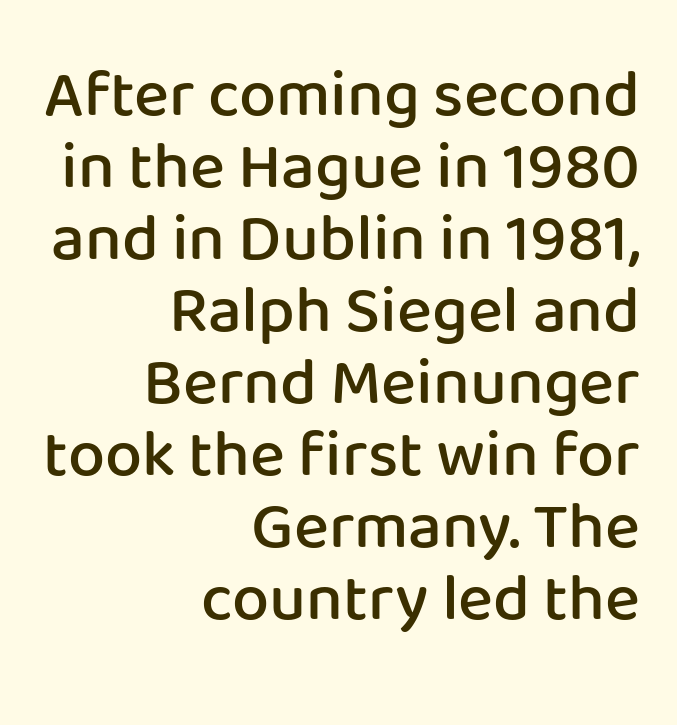
The image shows 66 px semibold sans-serif type, upright; set right-aligned, tight line spacing (1.09x), normal letter spacing, not underlined; low stroke contrast and a medium x-height.
